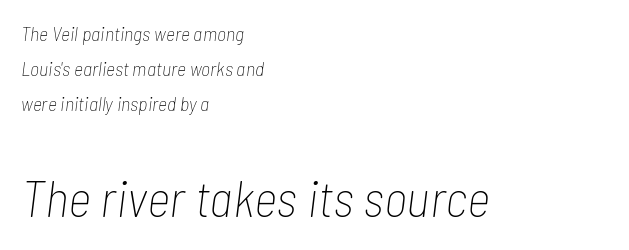
Q: Is the text bold? A: No.
Q: Is the text italic (slanted)? A: Yes, it leans right by about 7 degrees.
Q: Is the text underlined? A: No.
Q: How is the paragraph aligned? A: Left-aligned.
Q: Is the spacing between letters normal or unusually wide? A: Normal.
Q: Which block of text is set in a larger size, the first (top) or the second (bottom)? A: The second (bottom) one.
Q: Width (condensed, normal, or wide)? A: Condensed.
Q: Stroke contrast? A: Low.
Q: x-height? A: Medium.
Q: Monospaced? A: No.
